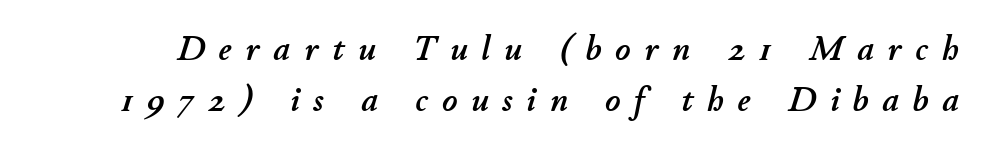
Posture: slanted. The face used here is rendered with a markedly widened letterfit. Proportional: the letters do not fall into vertical columns. Is there much room between lines? A standard amount, neither cramped nor airy. The specimen omits any rule beneath the text block's lines.
